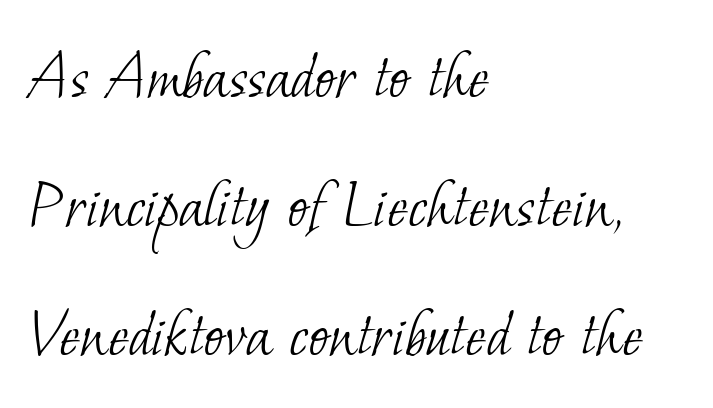
The image shows 70 px light serif type; set left-aligned, line spacing 1.84x, normal letter spacing, not underlined; low stroke contrast and a small x-height.
